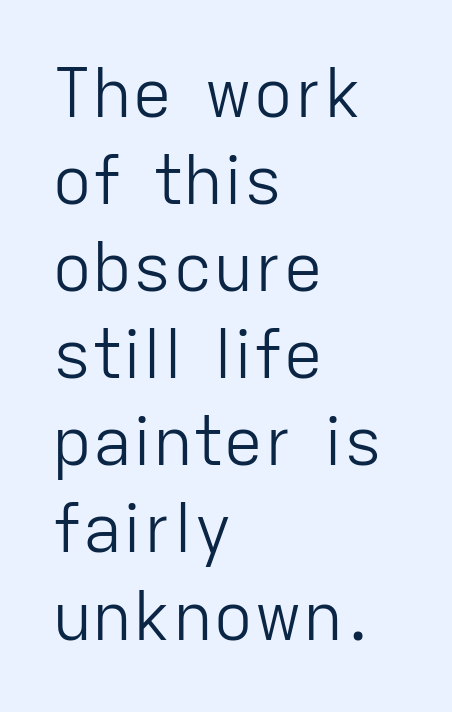
The image shows 67 px light sans-serif type, upright; set left-aligned, normal line spacing (1.3x), normal letter spacing, not underlined; low stroke contrast and a medium x-height.
